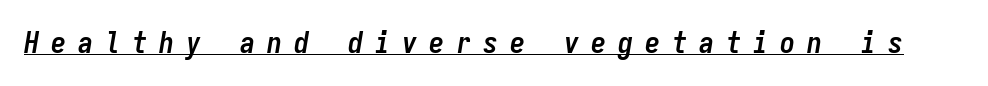
Q: Is the text bold? A: Yes.
Q: Is the text italic (slanted)? A: Yes, it leans right by about 9 degrees.
Q: Is the text underlined? A: Yes.
Q: Is the spacing between letters normal or unusually wide? A: Unusually wide.
Q: Width (condensed, normal, or wide)? A: Condensed.
Q: Stroke contrast? A: Low.
Q: x-height? A: Medium.
Q: Monospaced? A: Yes.
